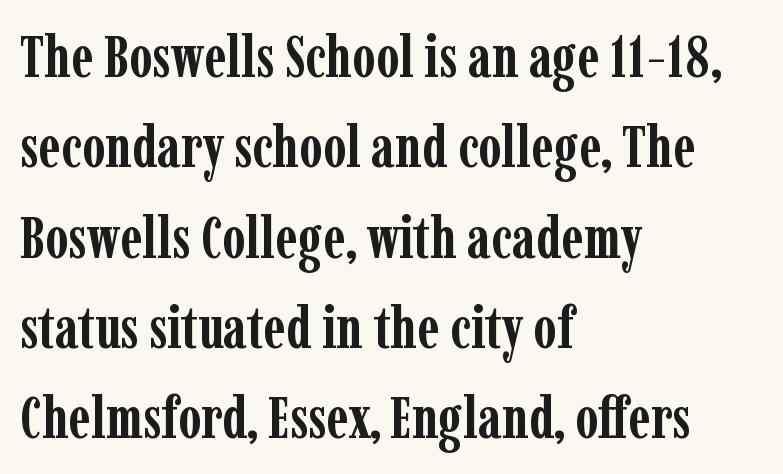
Q: Is the text bold? A: Yes.
Q: Is the text italic (slanted)? A: No, it is upright.
Q: Is the typeface a serif or a sans-serif typeface? A: Serif.
Q: Is the text underlined? A: No.
Q: How is the paragraph aligned? A: Left-aligned.
Q: Is the spacing between letters normal or unusually wide? A: Normal.
Q: Is the spacing between lines tight, normal or loose? A: Normal.
Q: Width (condensed, normal, or wide)? A: Condensed.
Q: Stroke contrast? A: Low.
Q: x-height? A: Medium.
Q: Monospaced? A: No.
